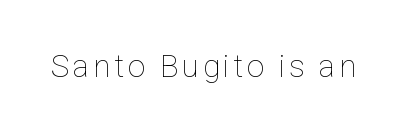
Weight: regular or lighter. The string is rendered with underlining switched off. Varying glyph widths throughout — classic text-font behaviour. Nope, not italic — everything's standing straight.
